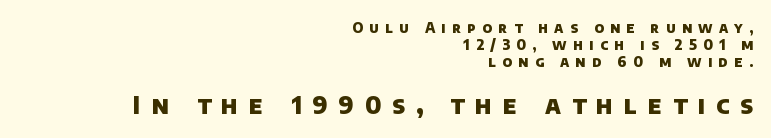
I'd describe the lettering as bold — thick and assertive. The type is letterspaced generously, with wide tracking. Casual observation: everything's shoved over to the right. These two chunks differ in scale, with the bottom chunk taking the larger measure. Descender tails drop into unmarked territory.
